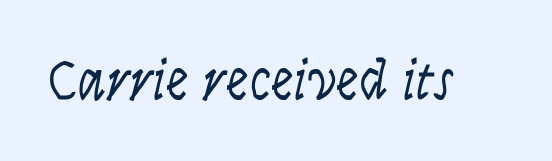
Q: Is the text bold? A: No.
Q: Is the text italic (slanted)? A: Yes.
Q: Is the typeface a serif or a sans-serif typeface? A: Sans-serif.
Q: Is the text underlined? A: No.
Q: Is the spacing between letters normal or unusually wide? A: Normal.
Q: Width (condensed, normal, or wide)? A: Condensed.
Q: Stroke contrast? A: Low.
Q: x-height? A: Large.
Q: Monospaced? A: No.
